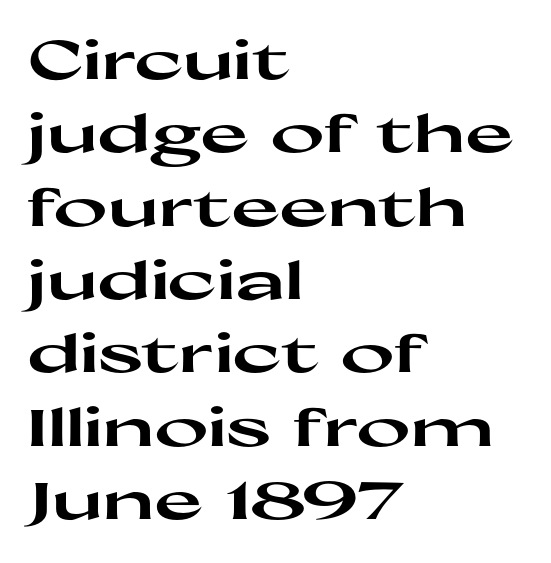
The image shows 52 px heavy, wide sans-serif type, upright; set left-aligned, normal line spacing (1.41x), normal letter spacing, not underlined; high stroke contrast and a medium x-height.
